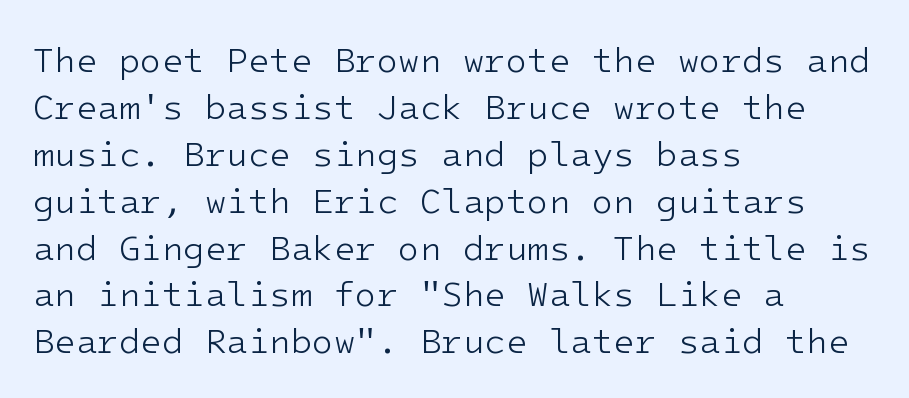
The rows are spaced the way most documents space them. This reads as an unemphasized weight, regular at the heaviest. Short and long lines alike share a common starting point at left. Unmarked baselines from the first word to the last. The rendering uses typewriter-style spacing with identical character cells. The characters display no serif detailing; their extremities are plain.
